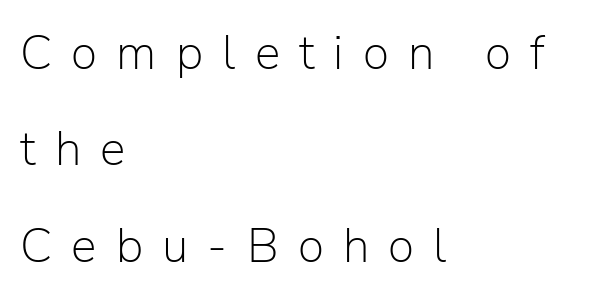
The image shows 48 px light sans-serif type, upright; set left-aligned, loose line spacing (2.01x), unusually wide letter spacing (+0.4 em), not underlined; low stroke contrast and a medium x-height.
